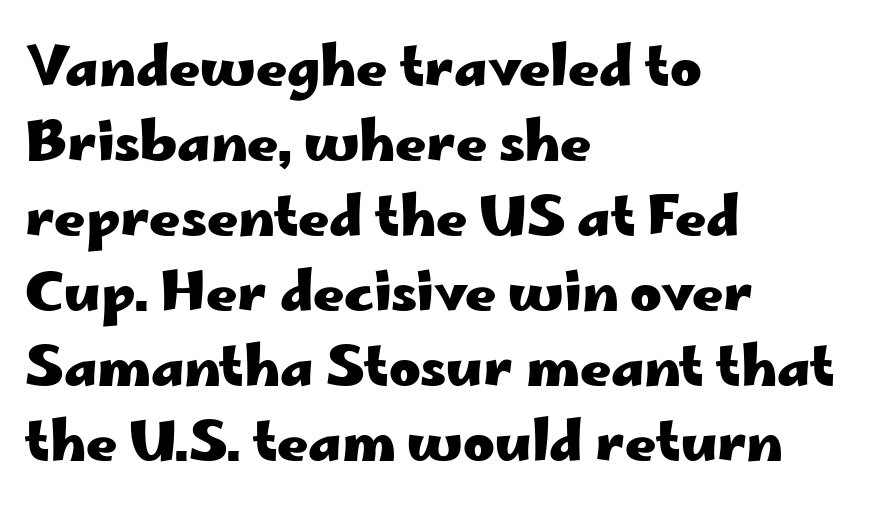
These lines carry a lot of weight — the face is fully bold. Type style note: lacks serifs. The rag falls on the right side of this text block. The leading is moderate, giving the passage an even texture.
